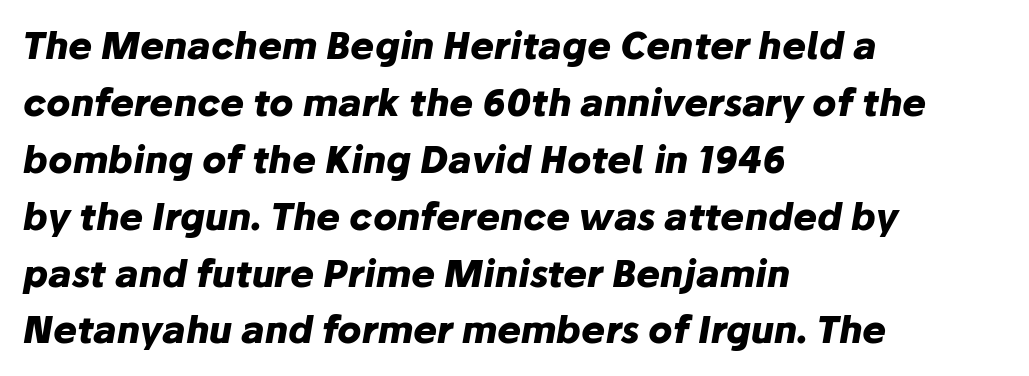
The image shows 36 px heavy type, italic (leaning right); set left-aligned, normal line spacing (1.58x), normal letter spacing, not underlined; low stroke contrast and a medium x-height.
